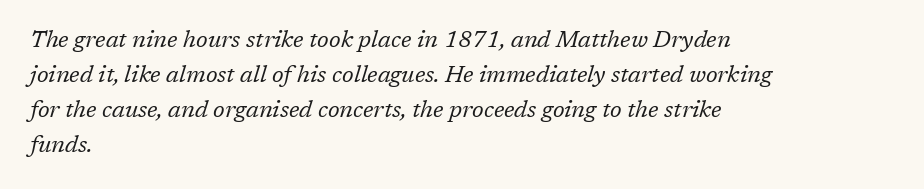
{"italic": "yes", "lean": "right", "slant_degrees": 17, "bold": "no", "underline": "no", "align": "left", "line_spacing": "normal", "line_spacing_ratio": 1.52, "letter_spacing": "normal", "letter_spacing_em": 0.0, "glyph_px": 23}
